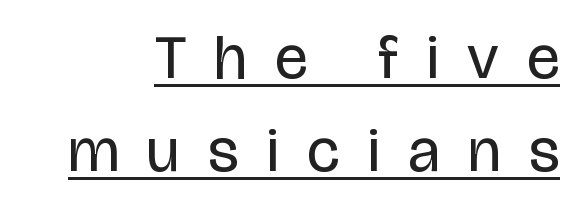
The image shows 62 px regular-weight, condensed sans-serif type, upright; set right-aligned, normal line spacing (1.5x), unusually wide letter spacing (+0.46 em), underlined; low stroke contrast and a large x-height.
